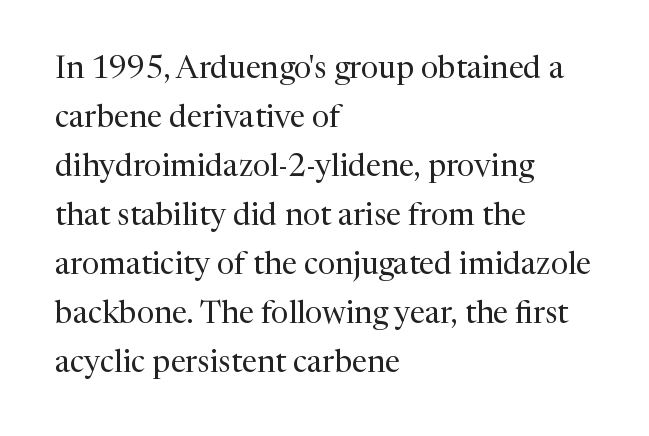
Q: Is the text bold? A: No.
Q: Is the text italic (slanted)? A: No, it is upright.
Q: Is the typeface a serif or a sans-serif typeface? A: Serif.
Q: Is the text underlined? A: No.
Q: How is the paragraph aligned? A: Left-aligned.
Q: Is the spacing between letters normal or unusually wide? A: Normal.
Q: Is the spacing between lines tight, normal or loose? A: Normal.
Q: Width (condensed, normal, or wide)? A: Normal.
Q: Stroke contrast? A: Medium.
Q: x-height? A: Medium.
Q: Monospaced? A: No.
